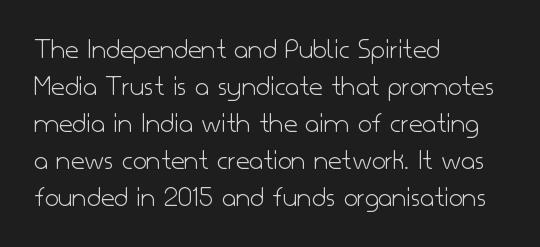
{"serif": "no", "italic": "no", "bold": "no", "weight": "light", "width": "normal", "stroke_contrast": "low", "x_height": "small", "monospaced": "no", "underline": "no", "align": "left", "line_spacing_ratio": 1.23, "letter_spacing": "normal", "letter_spacing_em": 0.0, "glyph_px": 30}
